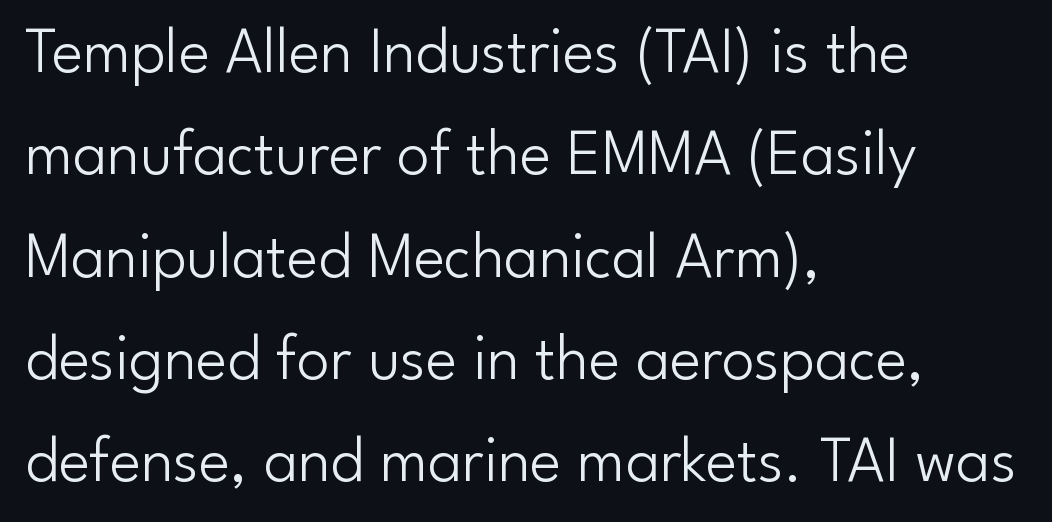
{"serif": "no", "italic": "no", "bold": "no", "weight": "light", "width": "normal", "stroke_contrast": "low", "x_height": "small", "monospaced": "no", "underline": "no", "align": "left", "line_spacing": "normal", "line_spacing_ratio": 1.55, "letter_spacing": "normal", "letter_spacing_em": 0.0, "glyph_px": 66}
